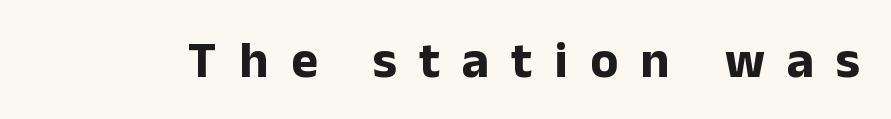
A clean baseline with only descenders dipping below it. Honestly, the letter spacing is so wide it's the main thing you notice. This sample has the flowing, uneven cadence of proportional lettering. Weight: bold.
